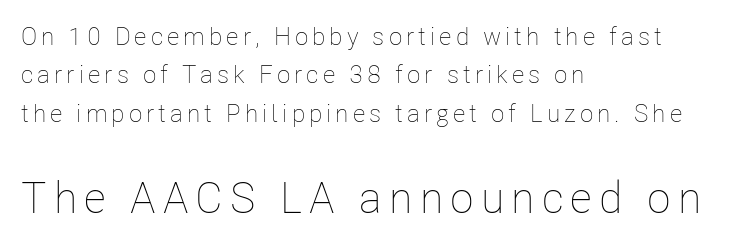
The image shows 44 px thin, condensed type, upright; set left-aligned, normal line spacing (1.54x), not underlined; the second (bottom) block is 1.76x larger; low stroke contrast and a medium x-height.
